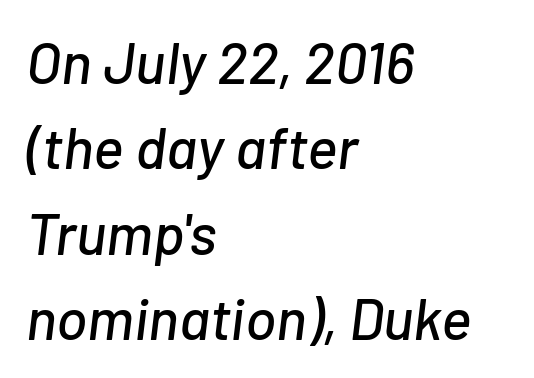
The image shows 58 px text type, italic (leaning right); set left-aligned, normal line spacing (1.47x), normal letter spacing, not underlined; low stroke contrast and a medium x-height.
